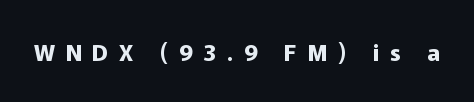
{"italic": "no", "bold": "yes", "underline": "no", "letter_spacing": "wide", "letter_spacing_em": 0.46, "glyph_px": 23}
